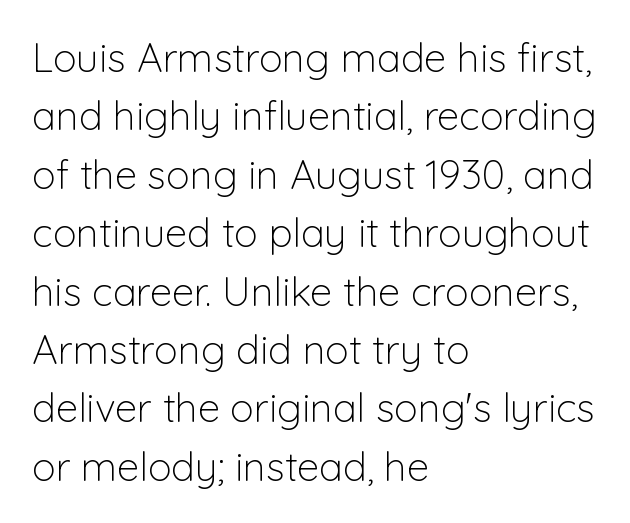
The image shows 40 px light sans-serif type, upright; set left-aligned, normal line spacing (1.46x), normal letter spacing, not underlined; low stroke contrast and a medium x-height.
